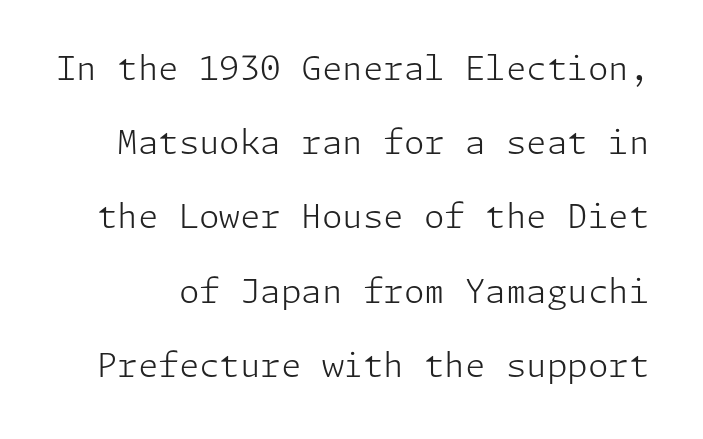
Q: Is the text bold? A: No.
Q: Is the text italic (slanted)? A: No, it is upright.
Q: Is the typeface a serif or a sans-serif typeface? A: Sans-serif.
Q: Is the text underlined? A: No.
Q: Is the spacing between letters normal or unusually wide? A: Normal.
Q: Is the spacing between lines tight, normal or loose? A: Loose.
Q: Width (condensed, normal, or wide)? A: Normal.
Q: Stroke contrast? A: Low.
Q: x-height? A: Medium.
